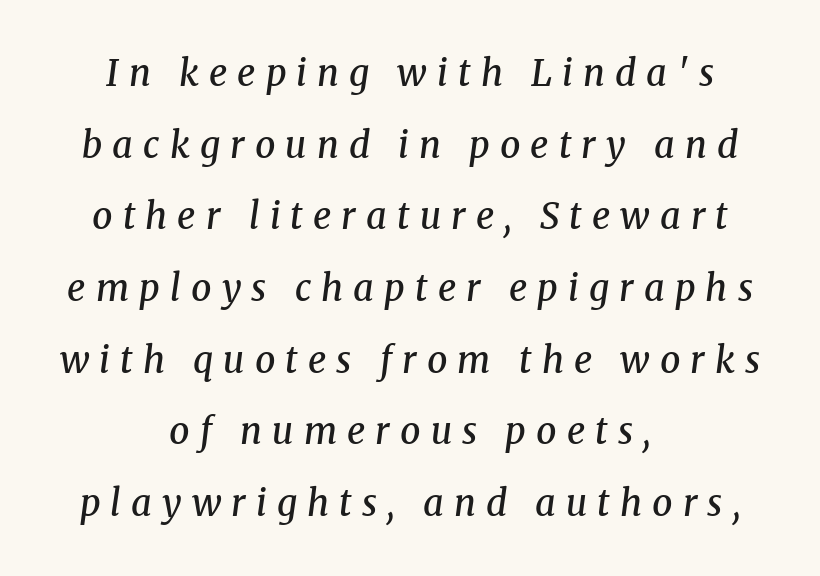
Spacing between characters has been opened up far beyond the box default. Leading is clearly above the norm, producing a sparse column. There's an unmistakable incline to the writing here. The zone under the glyphs is completely vacant.
